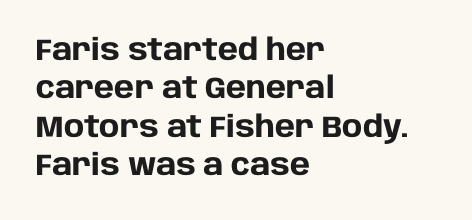
Q: Is the text bold? A: Yes.
Q: Is the text italic (slanted)? A: No, it is upright.
Q: Is the typeface a serif or a sans-serif typeface? A: Sans-serif.
Q: Is the text underlined? A: No.
Q: How is the paragraph aligned? A: Left-aligned.
Q: Is the spacing between letters normal or unusually wide? A: Normal.
Q: Is the spacing between lines tight, normal or loose? A: Normal.
Q: Width (condensed, normal, or wide)? A: Normal.
Q: Stroke contrast? A: Low.
Q: x-height? A: Large.
Q: Monospaced? A: No.
